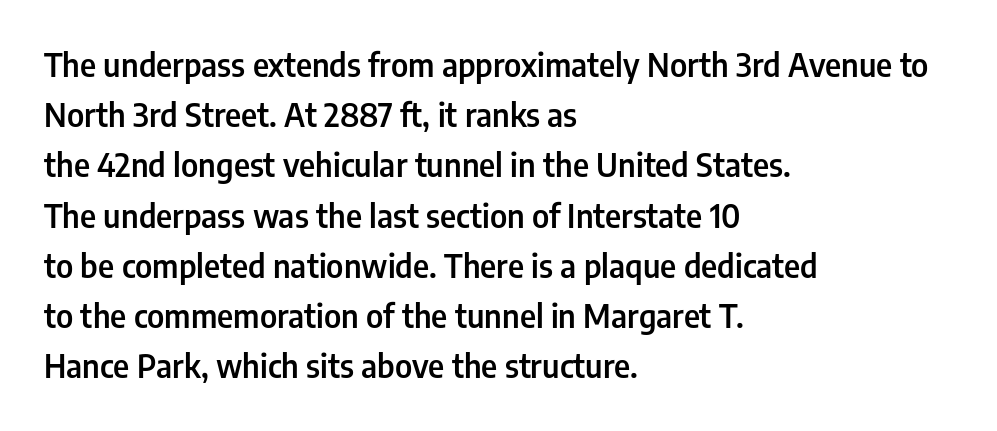
{"serif": "no", "italic": "no", "bold": "semi", "weight": "semibold", "width": "condensed", "stroke_contrast": "low", "x_height": "medium", "monospaced": "no", "underline": "no", "align": "left", "line_spacing": "normal", "line_spacing_ratio": 1.57, "letter_spacing": "normal", "letter_spacing_em": 0.0, "glyph_px": 32}
